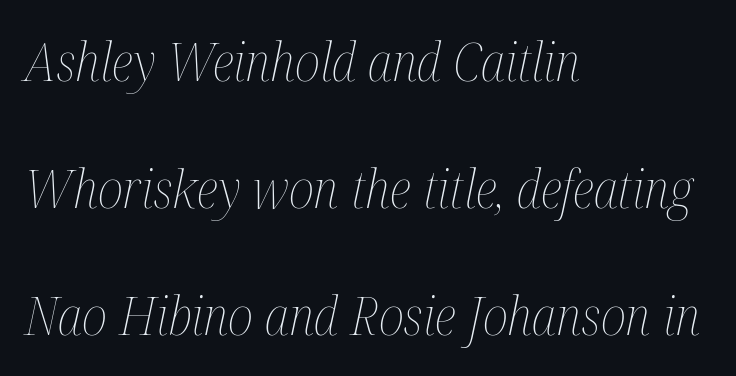
Q: Is the text bold? A: No.
Q: Is the text italic (slanted)? A: Yes, it leans right by about 12 degrees.
Q: Is the text underlined? A: No.
Q: How is the paragraph aligned? A: Left-aligned.
Q: Is the spacing between letters normal or unusually wide? A: Normal.
Q: Is the spacing between lines tight, normal or loose? A: Loose.
Q: Width (condensed, normal, or wide)? A: Condensed.
Q: Stroke contrast? A: Medium.
Q: x-height? A: Medium.
Q: Monospaced? A: No.
